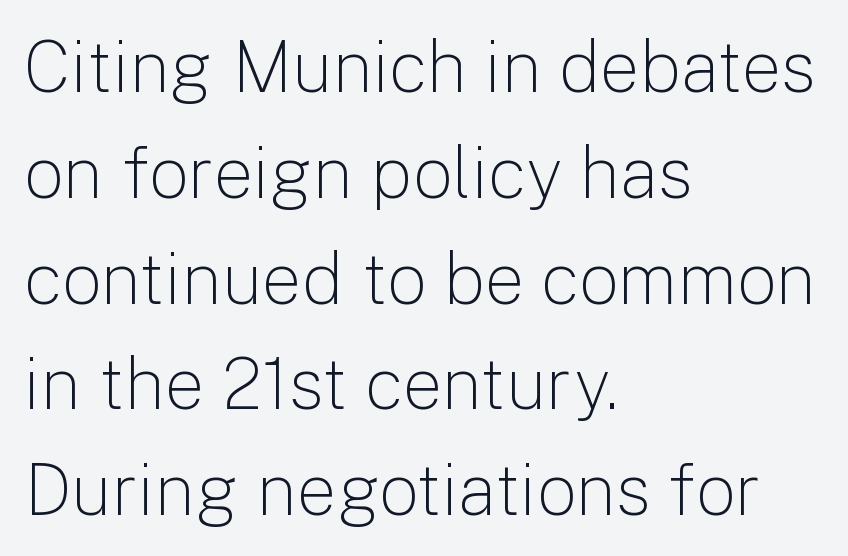
The image shows 71 px light sans-serif type, upright; set left-aligned, normal line spacing (1.49x), normal letter spacing, not underlined; low stroke contrast and a medium x-height.
